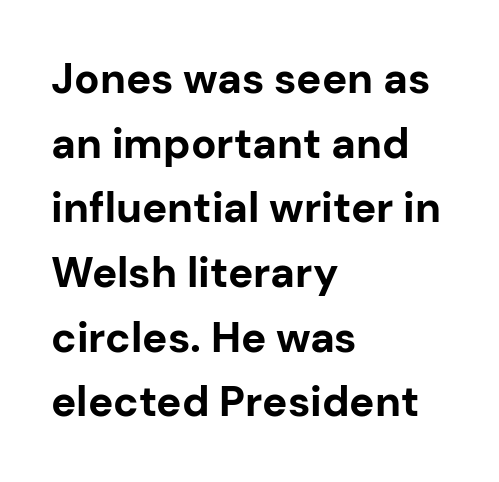
The image shows 42 px bold sans-serif type, upright; set left-aligned, normal line spacing (1.54x), normal letter spacing, not underlined; low stroke contrast and a medium x-height.
